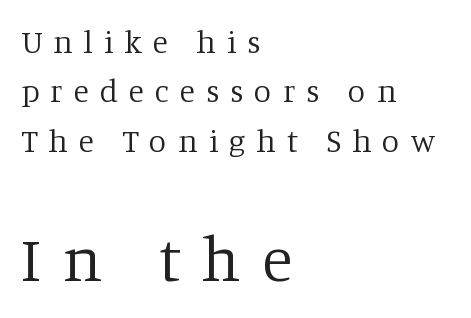
The image shows 63 px regular-weight serif type, upright; set left-aligned, normal line spacing (1.54x), unusually wide letter spacing (+0.34 em), not underlined; the second (bottom) block is 1.97x larger; low stroke contrast and a large x-height.
